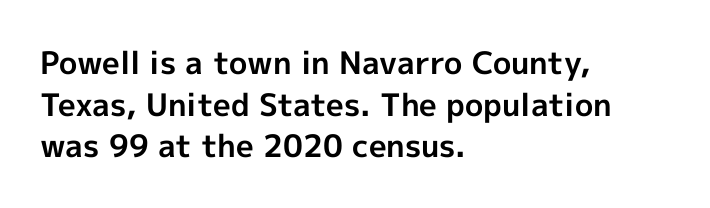
{"serif": "no", "italic": "no", "bold": "yes", "weight": "bold", "width": "normal", "x_height": "medium", "monospaced": "no", "underline": "no", "align": "left", "line_spacing": "normal", "line_spacing_ratio": 1.34, "letter_spacing": "normal", "letter_spacing_em": 0.0, "glyph_px": 31}
